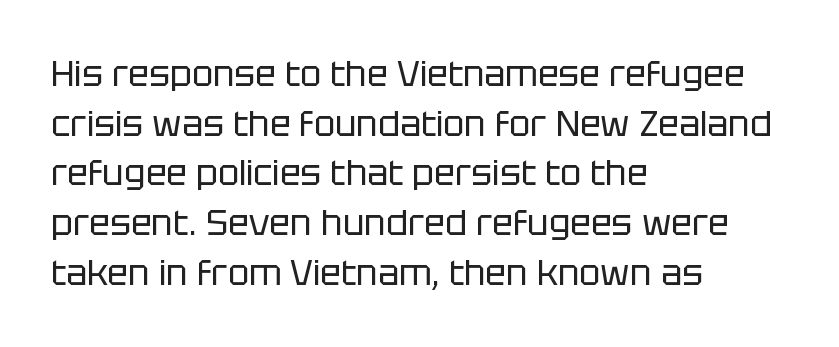
{"serif": "no", "italic": "no", "bold": "no", "weight": "regular", "width": "normal", "stroke_contrast": "low", "x_height": "large", "monospaced": "no", "underline": "no", "align": "left", "line_spacing": "normal", "line_spacing_ratio": 1.42, "letter_spacing": "normal", "letter_spacing_em": 0.0, "glyph_px": 35}
